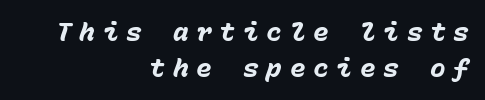
Q: Is the text bold? A: Yes.
Q: Is the text italic (slanted)? A: Yes, it leans right by about 15 degrees.
Q: Is the text underlined? A: No.
Q: How is the paragraph aligned? A: Right-aligned.
Q: Is the spacing between letters normal or unusually wide? A: Unusually wide.
Q: Is the spacing between lines tight, normal or loose? A: Normal.
